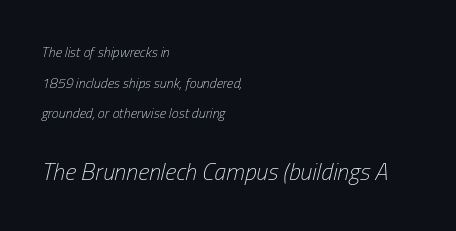
Q: Is the text bold? A: No.
Q: Is the text italic (slanted)? A: Yes, it leans right by about 13 degrees.
Q: Is the text underlined? A: No.
Q: How is the paragraph aligned? A: Left-aligned.
Q: Is the spacing between letters normal or unusually wide? A: Normal.
Q: Is the spacing between lines tight, normal or loose? A: Loose.
Q: Which block of text is set in a larger size, the first (top) or the second (bottom)? A: The second (bottom) one.
